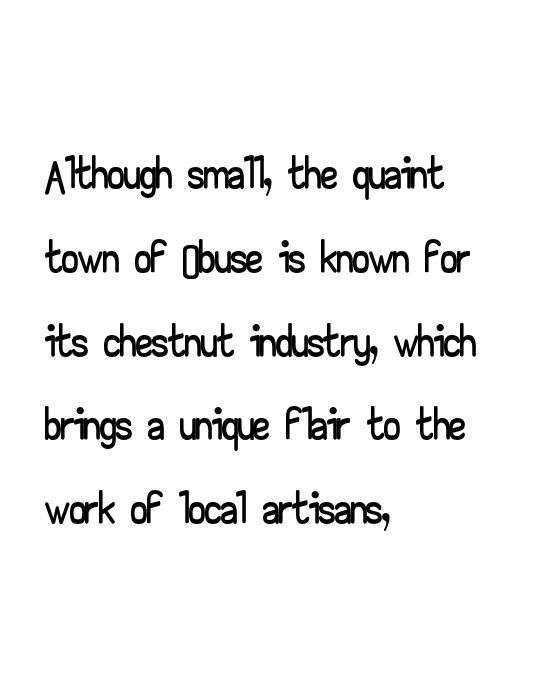
{"serif": "no", "italic": "no", "width": "wide", "stroke_contrast": "low", "x_height": "small", "monospaced": "no", "underline": "no", "align": "left", "line_spacing": "normal", "line_spacing_ratio": 1.27, "letter_spacing": "normal", "letter_spacing_em": 0.0, "glyph_px": 66}
